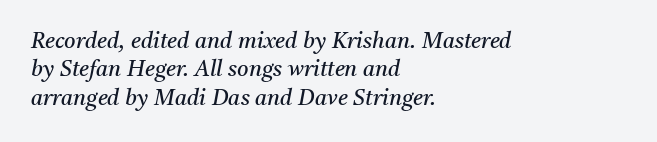
Q: Is the text bold? A: No.
Q: Is the text italic (slanted)? A: Yes, it leans right by about 11 degrees.
Q: Is the text underlined? A: No.
Q: How is the paragraph aligned? A: Left-aligned.
Q: Is the spacing between letters normal or unusually wide? A: Normal.
Q: Is the spacing between lines tight, normal or loose? A: Normal.
